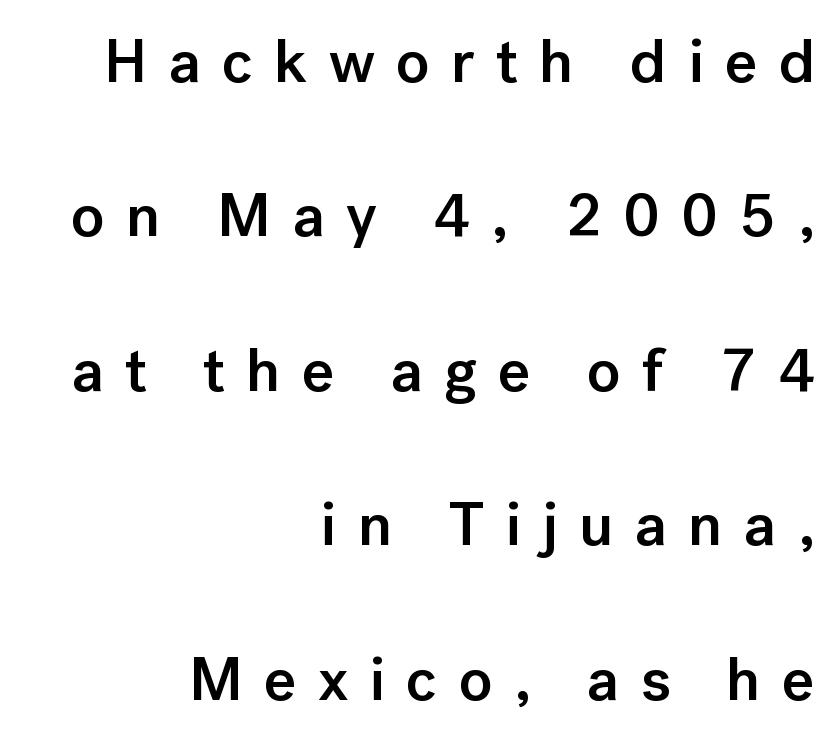
Q: Is the text bold? A: Semi-bold.
Q: Is the text italic (slanted)? A: No, it is upright.
Q: Is the typeface a serif or a sans-serif typeface? A: Sans-serif.
Q: Is the text underlined? A: No.
Q: How is the paragraph aligned? A: Right-aligned.
Q: Is the spacing between letters normal or unusually wide? A: Unusually wide.
Q: Is the spacing between lines tight, normal or loose? A: Loose.
Q: Width (condensed, normal, or wide)? A: Normal.
Q: Stroke contrast? A: Low.
Q: x-height? A: Medium.
Q: Monospaced? A: No.
